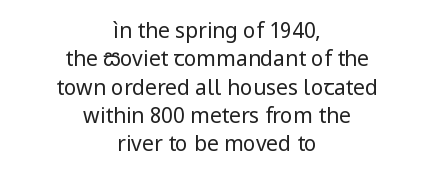
The image shows 21 px text type, upright; set centered, normal line spacing (1.35x), normal letter spacing, not underlined.
